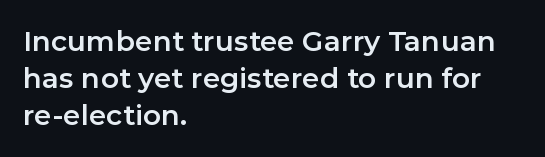
{"serif": "no", "italic": "no", "width": "normal", "stroke_contrast": "low", "x_height": "medium", "monospaced": "no", "underline": "no", "align": "left", "line_spacing": "normal", "line_spacing_ratio": 1.33, "letter_spacing": "normal", "letter_spacing_em": 0.0, "glyph_px": 28}
